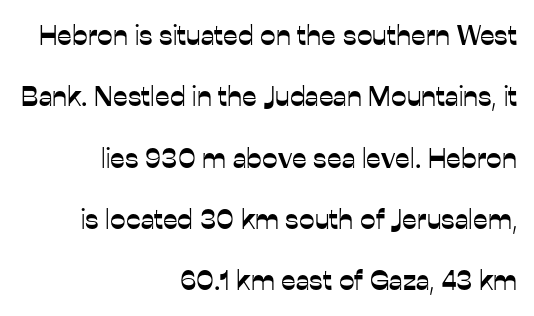
The image shows 28 px sans-serif type, upright; set right-aligned, loose line spacing (2.19x), normal letter spacing, not underlined; low stroke contrast and a medium x-height.
